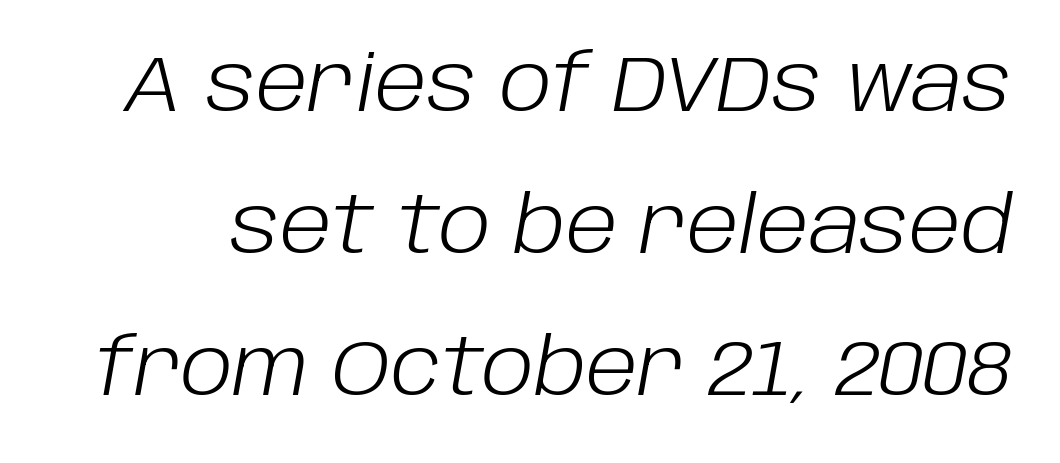
{"italic": "yes", "lean": "right", "slant_degrees": 10, "bold": "no", "weight": "light", "width": "normal", "stroke_contrast": "low", "x_height": "large", "monospaced": "no", "underline": "no", "line_spacing_ratio": 1.8, "letter_spacing": "normal", "letter_spacing_em": 0.0, "glyph_px": 79}
